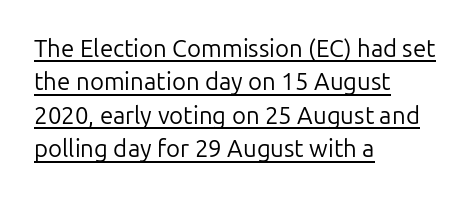
The image shows 24 px text type, upright; set left-aligned, normal line spacing (1.39x), normal letter spacing, underlined.
